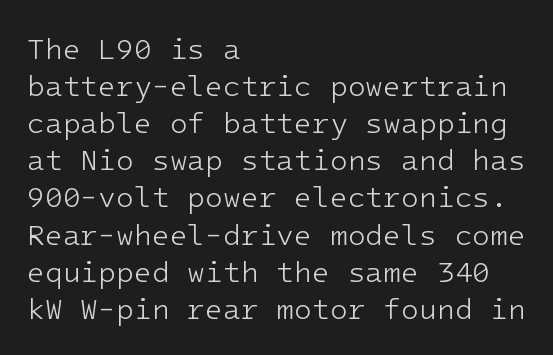
Q: Is the text bold? A: No.
Q: Is the text italic (slanted)? A: No, it is upright.
Q: Is the typeface a serif or a sans-serif typeface? A: Sans-serif.
Q: Is the text underlined? A: No.
Q: How is the paragraph aligned? A: Left-aligned.
Q: Is the spacing between letters normal or unusually wide? A: Normal.
Q: Is the spacing between lines tight, normal or loose? A: Normal.
Q: Width (condensed, normal, or wide)? A: Normal.
Q: Stroke contrast? A: Low.
Q: x-height? A: Medium.
Q: Monospaced? A: Yes.
